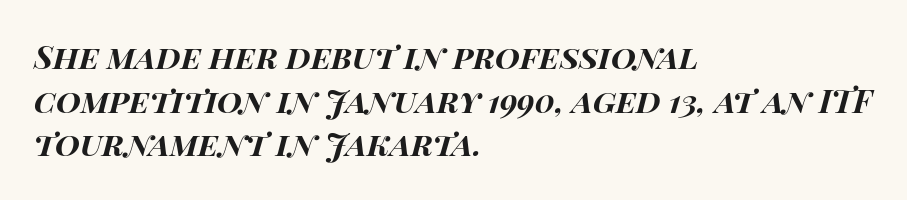
The letters sit at their default tracking, neither squeezed nor spread. The passage shown is typed in a proportional face where columns would drift. The lines in this sample share a left origin and differ only in where they stop. Students, this is bold: see how much ink each stroke carries. The axis of the letterforms is tilted away from vertical.
